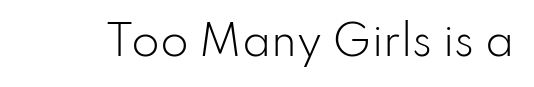
{"serif": "no", "italic": "no", "bold": "no", "weight": "light", "width": "normal", "stroke_contrast": "low", "x_height": "small", "monospaced": "no", "underline": "no", "letter_spacing": "normal", "letter_spacing_em": 0.0, "glyph_px": 41}
